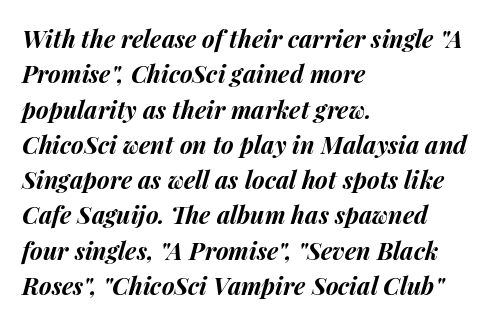
{"italic": "yes", "lean": "right", "slant_degrees": 14, "bold": "yes", "underline": "no", "align": "left", "line_spacing": "normal", "line_spacing_ratio": 1.47, "letter_spacing": "normal", "letter_spacing_em": 0.0, "glyph_px": 24}
